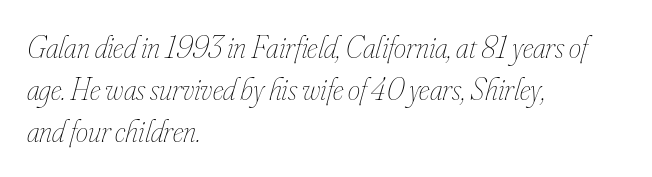
{"italic": "yes", "lean": "right", "slant_degrees": 16, "bold": "no", "weight": "thin", "width": "condensed", "stroke_contrast": "low", "x_height": "small", "monospaced": "no", "underline": "no", "align": "left", "line_spacing": "normal", "line_spacing_ratio": 1.35, "letter_spacing": "normal", "letter_spacing_em": 0.0, "glyph_px": 31}
